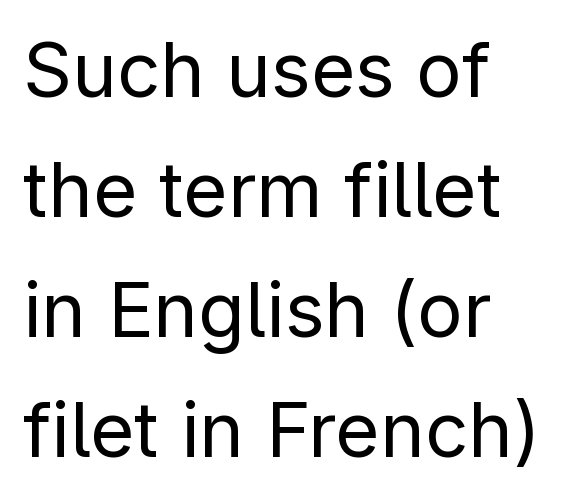
Proportional: the letters do not fall into vertical columns. A normal amount of white space separates one row of letters from the next. The line texture is even and compact thanks to regular tracking. The axis of the letterforms is exactly vertical. Caption: face not bold, strokes unweighted.
